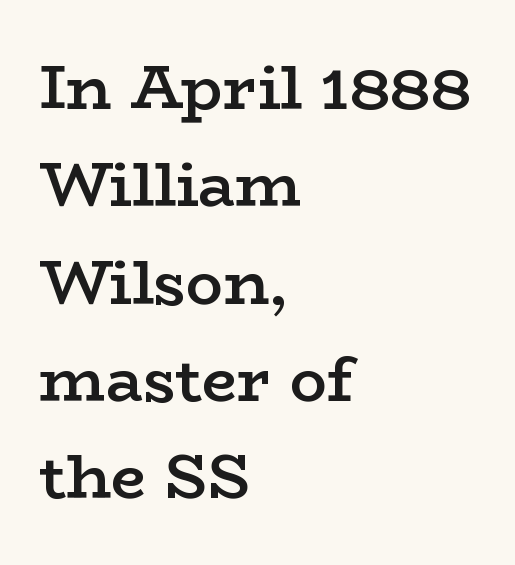
{"serif": "yes", "italic": "no", "bold": "semi", "weight": "semibold", "width": "wide", "stroke_contrast": "low", "x_height": "medium", "monospaced": "no", "underline": "no", "align": "left", "line_spacing": "normal", "line_spacing_ratio": 1.57, "letter_spacing": "normal", "letter_spacing_em": 0.0, "glyph_px": 62}
